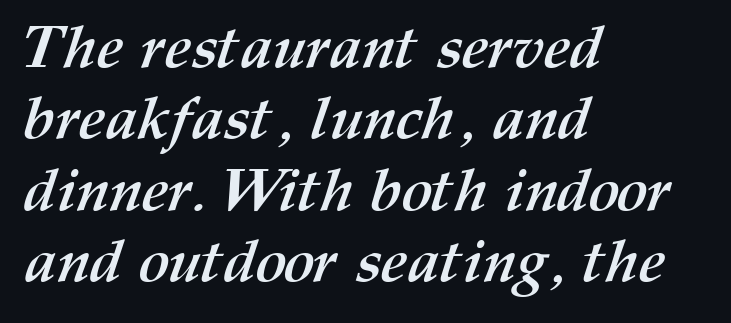
The image shows 59 px semibold type; set left-aligned, line spacing 1.21x, normal letter spacing, not underlined; medium stroke contrast and a medium x-height.
